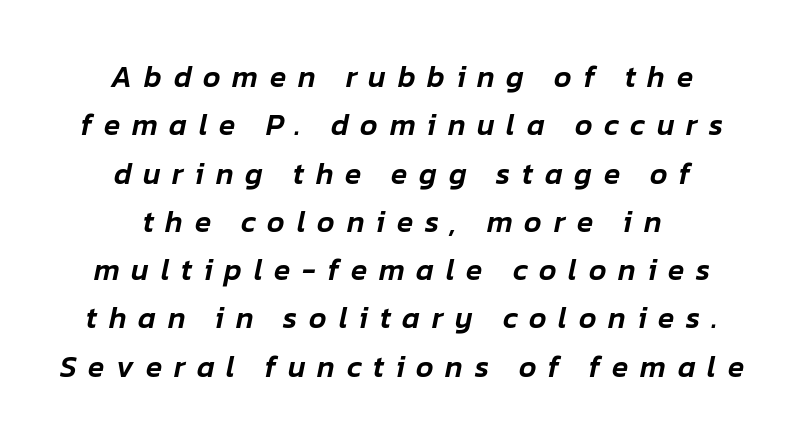
{"italic": "yes", "lean": "right", "slant_degrees": 12, "width": "normal", "stroke_contrast": "low", "x_height": "medium", "monospaced": "no", "underline": "no", "align": "center", "line_spacing": "normal", "line_spacing_ratio": 1.61, "letter_spacing": "wide", "letter_spacing_em": 0.39, "glyph_px": 30}
